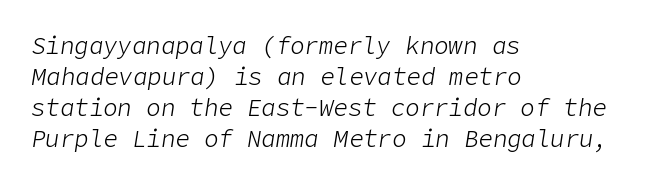
Q: Is the text bold? A: No.
Q: Is the text italic (slanted)? A: Yes, it leans right by about 9 degrees.
Q: Is the text underlined? A: No.
Q: How is the paragraph aligned? A: Left-aligned.
Q: Is the spacing between letters normal or unusually wide? A: Normal.
Q: Is the spacing between lines tight, normal or loose? A: Normal.
